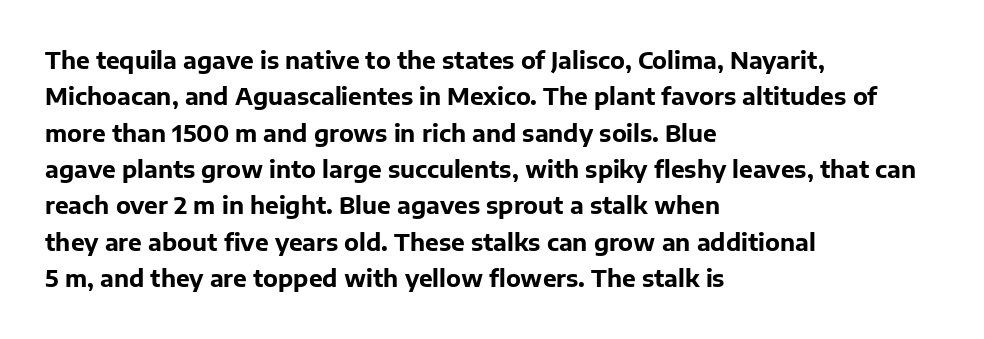
The image shows 23 px bold type, upright; set left-aligned, normal line spacing (1.58x), normal letter spacing, not underlined.
